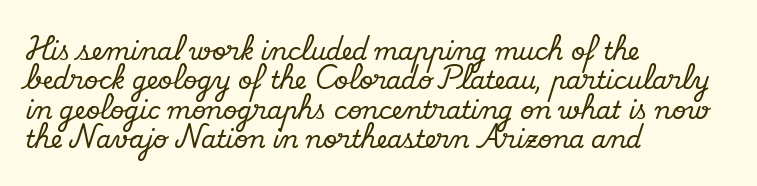
The image shows 24 px text type; set left-aligned, line spacing 1.22x, normal letter spacing, not underlined.
